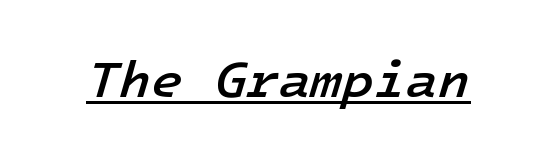
The face used here is monospaced, like something from a code editor. The glyphs have the mass of a demibold cut, below bold. What decoration does the sample have? An underline. Is the letter spacing exaggerated? No — it looks like the ordinary default.
